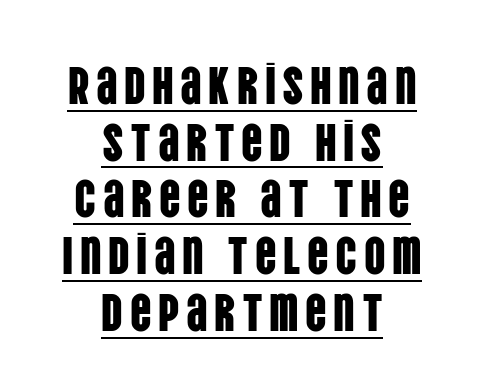
{"serif": "no", "italic": "no", "width": "condensed", "stroke_contrast": "low", "x_height": "large", "monospaced": "no", "underline": "yes", "align": "center", "line_spacing": "tight", "line_spacing_ratio": 1.07, "glyph_px": 53}
